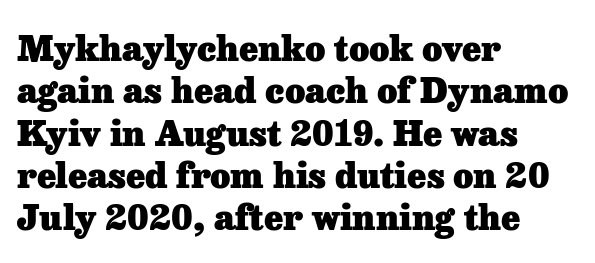
Q: Is the text bold? A: Yes.
Q: Is the text italic (slanted)? A: No, it is upright.
Q: Is the typeface a serif or a sans-serif typeface? A: Serif.
Q: Is the text underlined? A: No.
Q: How is the paragraph aligned? A: Left-aligned.
Q: Is the spacing between letters normal or unusually wide? A: Normal.
Q: Width (condensed, normal, or wide)? A: Normal.
Q: Stroke contrast? A: Low.
Q: x-height? A: Medium.
Q: Monospaced? A: No.
